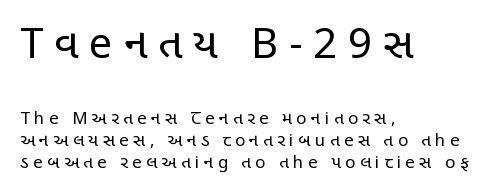
Q: Is the text bold? A: No.
Q: Is the text italic (slanted)? A: No, it is upright.
Q: Is the typeface a serif or a sans-serif typeface? A: Sans-serif.
Q: Is the text underlined? A: No.
Q: How is the paragraph aligned? A: Left-aligned.
Q: Is the spacing between letters normal or unusually wide? A: Unusually wide.
Q: Is the spacing between lines tight, normal or loose? A: Normal.
Q: Which block of text is set in a larger size, the first (top) or the second (bottom)? A: The first (top) one.
Q: Width (condensed, normal, or wide)? A: Condensed.
Q: Stroke contrast? A: Low.
Q: x-height? A: Large.
Q: Monospaced? A: No.
